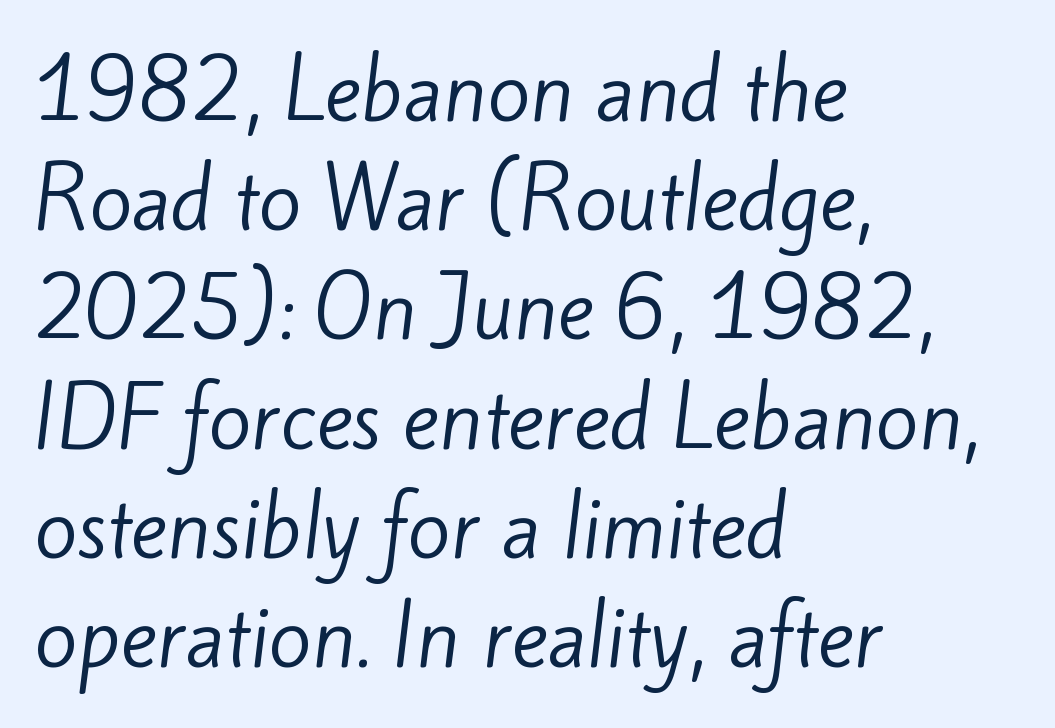
Each word holds together tightly as a unit, with standard inter-letter gaps. The string is rendered with underlining switched off. Serif or sans? Sans — the stroke terminals are bare. One glance says typical: line gaps are just what's usual. Varying glyph widths throughout — classic text-font behaviour. This sample is left-justified, so line endings fall wherever the words run out.
